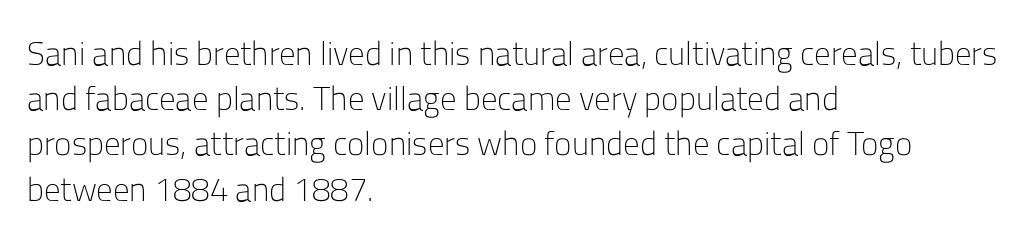
Underlining? Definitely not there. The lines sit at an ordinary, default distance from one another. Nope, not italic — everything's standing straight. The letters sit at their default tracking, neither squeezed nor spread.
